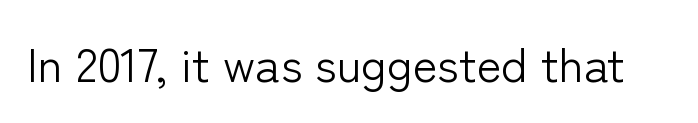
Q: Is the text bold? A: No.
Q: Is the text italic (slanted)? A: No, it is upright.
Q: Is the typeface a serif or a sans-serif typeface? A: Sans-serif.
Q: Is the text underlined? A: No.
Q: Is the spacing between letters normal or unusually wide? A: Normal.
Q: Width (condensed, normal, or wide)? A: Normal.
Q: Stroke contrast? A: Low.
Q: x-height? A: Medium.
Q: Monospaced? A: No.
